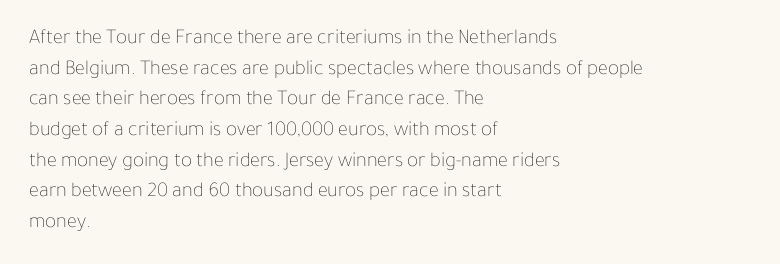
The image shows 21 px text type, upright; set left-aligned, normal line spacing (1.46x), normal letter spacing, not underlined.
